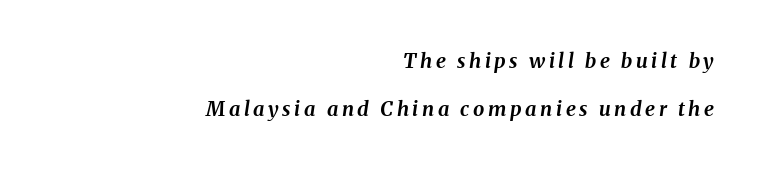
{"italic": "yes", "lean": "right", "slant_degrees": 8, "bold": "yes", "underline": "no", "align": "right", "line_spacing": "loose", "line_spacing_ratio": 2.39, "glyph_px": 20}
